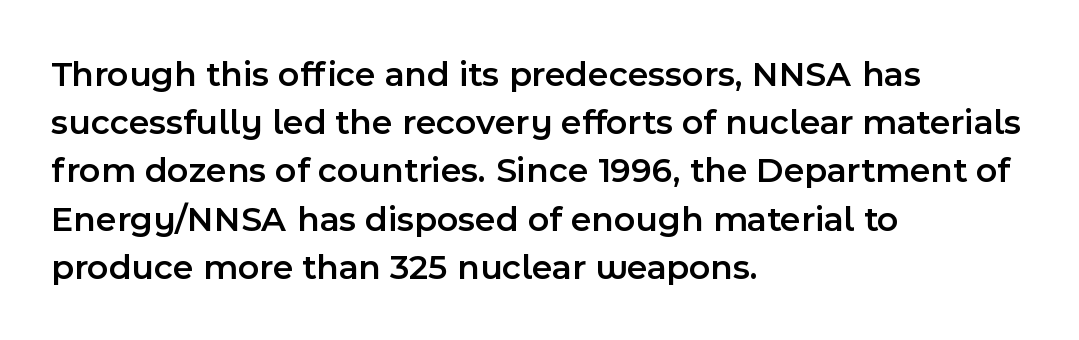
Spacing verdict: proportional, widths tailored to each character. Short and long lines alike share a common starting point at left. How are the letters spaced? Ordinarily, with no added tracking. Descenders hang freely into open space. This sample keeps an unexceptional amount of space between lines. Serifs: no, the terminals of the letterforms are clean.
